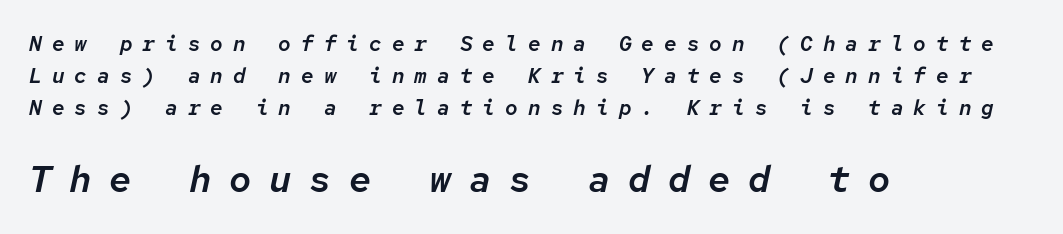
The image shows 37 px text type, italic (leaning right), monospaced; set left-aligned, normal line spacing (1.52x), unusually wide letter spacing (+0.48 em), not underlined; the second (bottom) block is 1.76x larger; low stroke contrast and a medium x-height.
